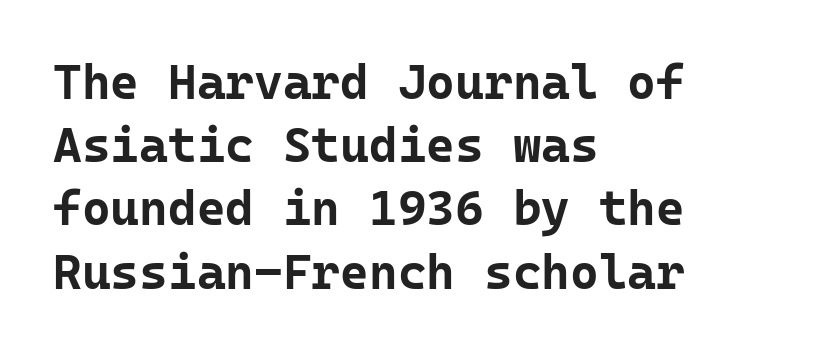
Does extra space separate the letters? No, they use regular spacing. Type without underlining. When letters stand straight like this, we call the style roman or upright. Alignment: flush left. Notice how descenders clear the ascenders below comfortably — that's standard leading. Every letter is thick-stroked: bold, no question.
